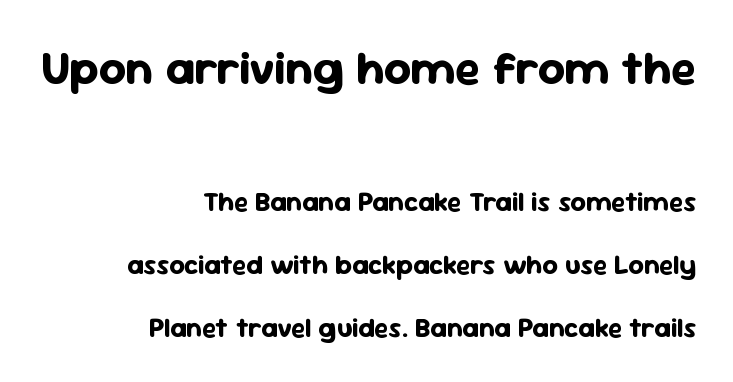
{"serif": "no", "italic": "no", "bold": "yes", "weight": "bold", "width": "normal", "stroke_contrast": "low", "x_height": "medium", "monospaced": "no", "underline": "no", "align": "right", "line_spacing": "loose", "line_spacing_ratio": 2.33, "letter_spacing": "normal", "letter_spacing_em": 0.0, "larger_block": "first", "size_ratio": 1.74, "glyph_px": 47}
